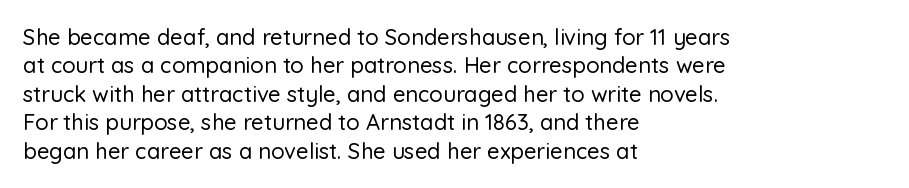
Q: Is the text italic (slanted)? A: No, it is upright.
Q: Is the text underlined? A: No.
Q: How is the paragraph aligned? A: Left-aligned.
Q: Is the spacing between letters normal or unusually wide? A: Normal.
Q: Is the spacing between lines tight, normal or loose? A: Normal.
